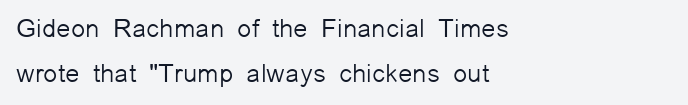
{"italic": "no", "bold": "no", "underline": "no", "align": "left", "line_spacing_ratio": 1.74, "letter_spacing": "normal", "letter_spacing_em": 0.0, "glyph_px": 26}
